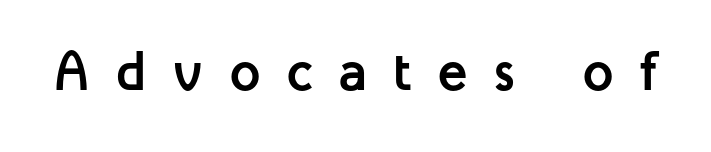
The image shows 56 px semibold sans-serif type, upright; set unusually wide letter spacing (+0.45 em), not underlined; low stroke contrast and a medium x-height.
